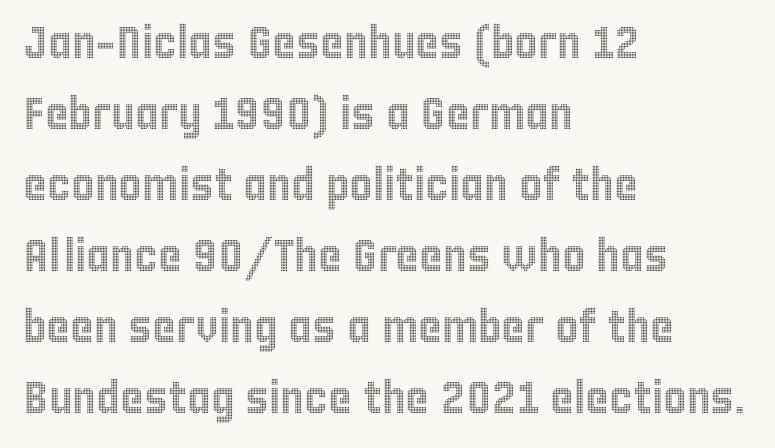
In terms of leading, this rendering sits right in the middle. The passage is arranged the way most books set body copy — flush left. Nope, not italic — everything's standing straight. The rendering uses natural spacing where letterforms have individual widths. These lines keep a tight, regular rhythm from letter to letter. No word sits above an underline.
